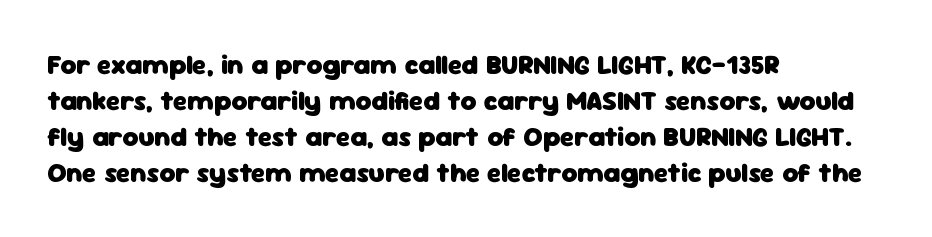
{"italic": "no", "bold": "yes", "underline": "no", "align": "left", "line_spacing": "normal", "line_spacing_ratio": 1.33, "letter_spacing": "normal", "letter_spacing_em": 0.0, "glyph_px": 27}
